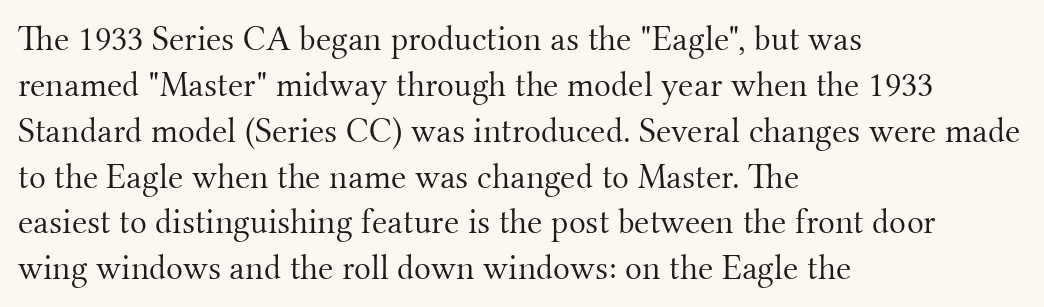
Q: Is the text bold? A: No.
Q: Is the text italic (slanted)? A: No, it is upright.
Q: Is the typeface a serif or a sans-serif typeface? A: Serif.
Q: Is the text underlined? A: No.
Q: How is the paragraph aligned? A: Left-aligned.
Q: Is the spacing between letters normal or unusually wide? A: Normal.
Q: Is the spacing between lines tight, normal or loose? A: Normal.
Q: Width (condensed, normal, or wide)? A: Normal.
Q: Stroke contrast? A: Medium.
Q: x-height? A: Small.
Q: Monospaced? A: No.
